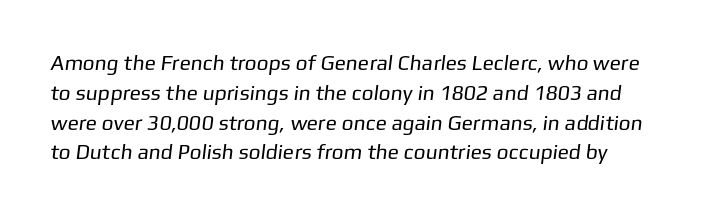
Anything drawn beneath the words? Only blank space. The typeface has the unassuming heft of standard copy or less. Each new line begins a customary step beneath the previous one. The letters sit at their default tracking, neither squeezed nor spread.
